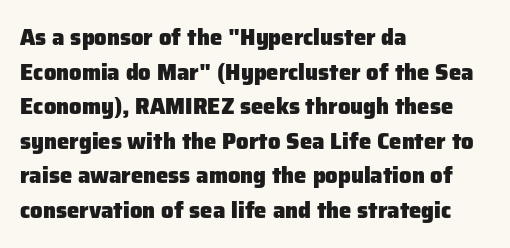
This sample uses an upright cut, with every glyph sitting square on the baseline. Whoever set this chose a conventional vertical rhythm. Students, note that the glyphs here touch the page at normal intervals. Strokes here are thick enough to call this a true bold.
